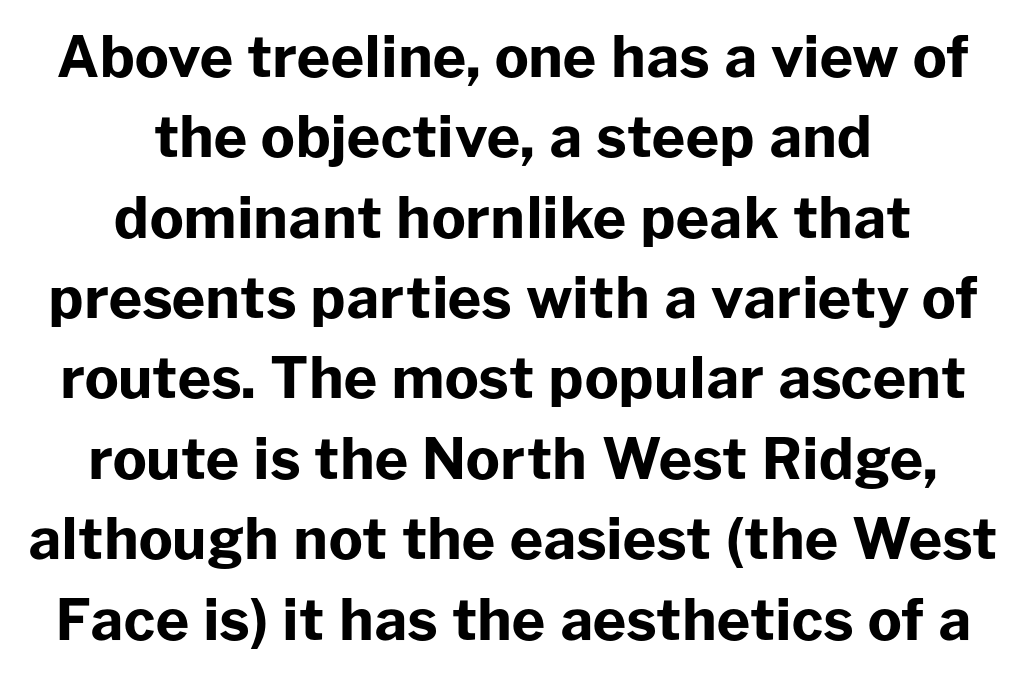
The image shows 57 px bold sans-serif type, upright; set centered, normal line spacing (1.41x), normal letter spacing, not underlined; low stroke contrast and a medium x-height.
